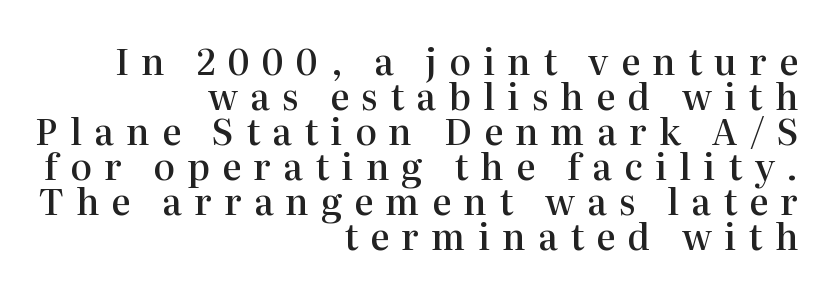
The image shows 36 px semibold serif type, upright; set right-aligned, tight line spacing (0.97x), unusually wide letter spacing (+0.34 em), not underlined; high stroke contrast and a medium x-height.
